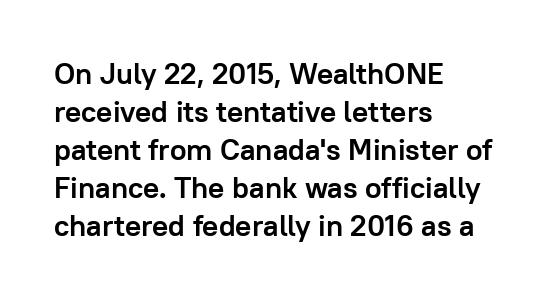
Q: Is the text bold? A: Yes.
Q: Is the text italic (slanted)? A: No, it is upright.
Q: Is the typeface a serif or a sans-serif typeface? A: Sans-serif.
Q: Is the text underlined? A: No.
Q: How is the paragraph aligned? A: Left-aligned.
Q: Is the spacing between letters normal or unusually wide? A: Normal.
Q: Is the spacing between lines tight, normal or loose? A: Normal.
Q: Width (condensed, normal, or wide)? A: Normal.
Q: Stroke contrast? A: Low.
Q: x-height? A: Medium.
Q: Monospaced? A: No.
